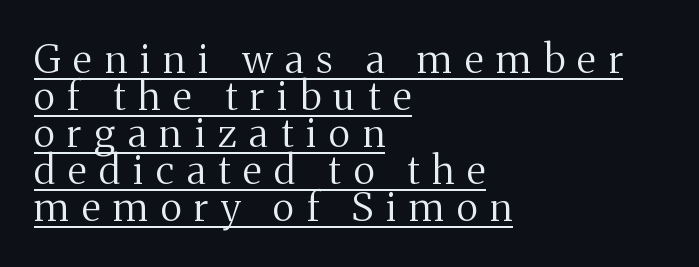
Q: Is the text bold? A: No.
Q: Is the text italic (slanted)? A: No, it is upright.
Q: Is the typeface a serif or a sans-serif typeface? A: Serif.
Q: Is the text underlined? A: Yes.
Q: How is the paragraph aligned? A: Left-aligned.
Q: Is the spacing between letters normal or unusually wide? A: Unusually wide.
Q: Is the spacing between lines tight, normal or loose? A: Tight.
Q: Width (condensed, normal, or wide)? A: Normal.
Q: Stroke contrast? A: Medium.
Q: x-height? A: Medium.
Q: Monospaced? A: No.
